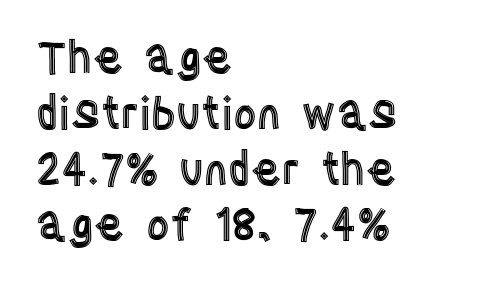
Leftover space on each line is placed entirely after the last word. Descenders hang freely into open space. The lettering stays uniformly vertical, giving the passage a roman look. Short note: letters normally spaced. A typesetter would call this proportional, since set widths differ per character.
